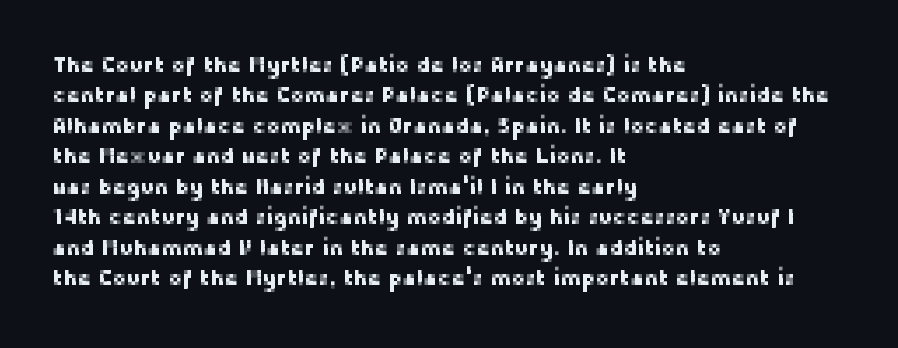
The image shows 21 px text type, upright; set left-aligned, normal line spacing (1.45x), normal letter spacing, not underlined.
